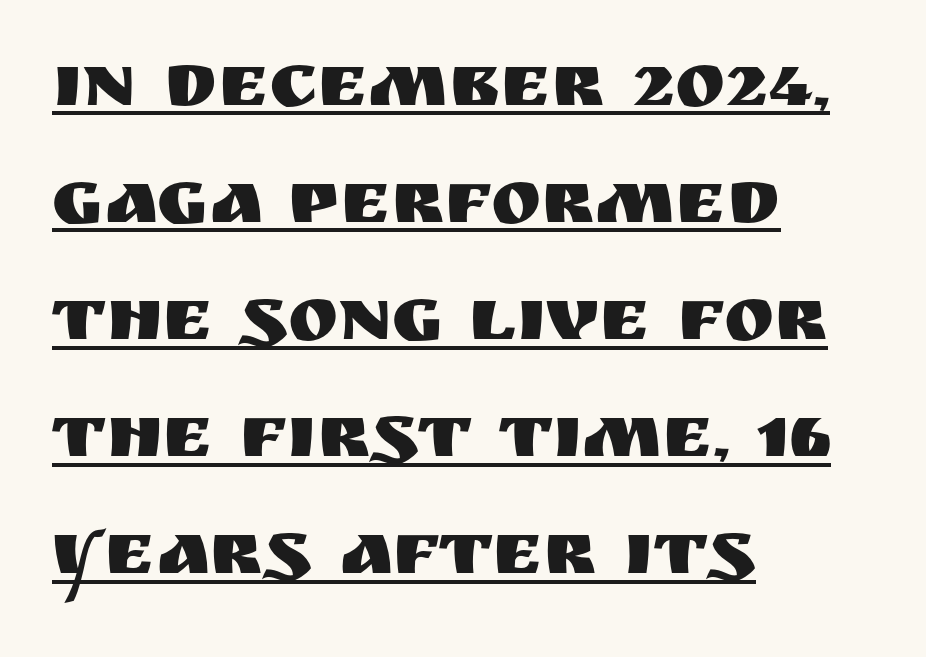
The typography opts for an upright posture over an oblique one. The text was rendered using a sans face with plain stroke endings. The rows are spaced the way most documents space them. Looks like regular typesetting: each glyph gets only the width it needs. The letterforms sit shoulder to shoulder at normal distance. The passage shown is underscored from start to finish.
